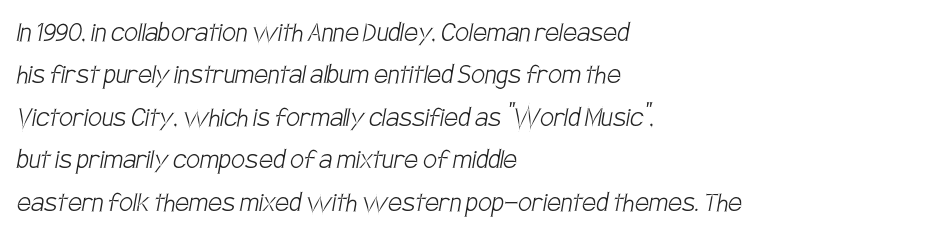
{"serif": "no", "bold": "no", "weight": "light", "width": "condensed", "stroke_contrast": "low", "x_height": "large", "monospaced": "no", "underline": "no", "align": "left", "line_spacing": "normal", "line_spacing_ratio": 1.37, "letter_spacing": "normal", "letter_spacing_em": 0.0, "glyph_px": 31}
